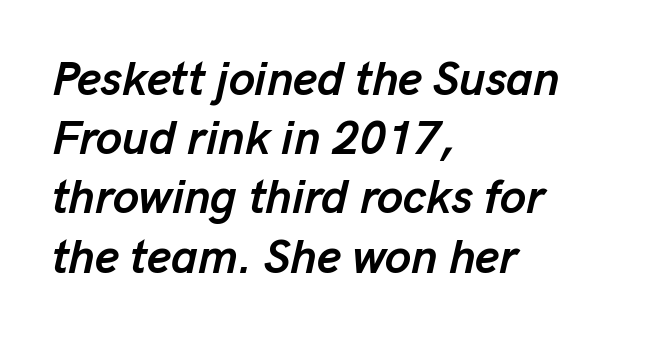
Letters rest on an invisible, unmarked baseline. Normally led — the rows are evenly, conventionally spaced. Reading down the block, your eye returns to a fixed left position each line. Character widths vary here, with narrow letters taking less room than wide ones. Every character sits at an angle, as italics do.
